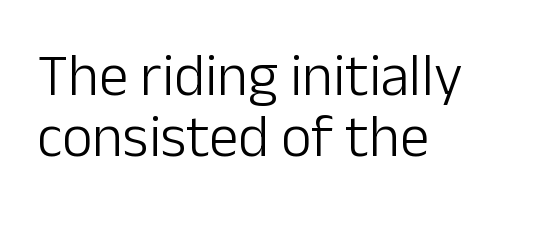
Q: Is the text bold? A: No.
Q: Is the text italic (slanted)? A: No, it is upright.
Q: Is the typeface a serif or a sans-serif typeface? A: Sans-serif.
Q: Is the text underlined? A: No.
Q: How is the paragraph aligned? A: Left-aligned.
Q: Is the spacing between letters normal or unusually wide? A: Normal.
Q: Is the spacing between lines tight, normal or loose? A: Tight.
Q: Width (condensed, normal, or wide)? A: Normal.
Q: Stroke contrast? A: Low.
Q: x-height? A: Medium.
Q: Monospaced? A: No.
